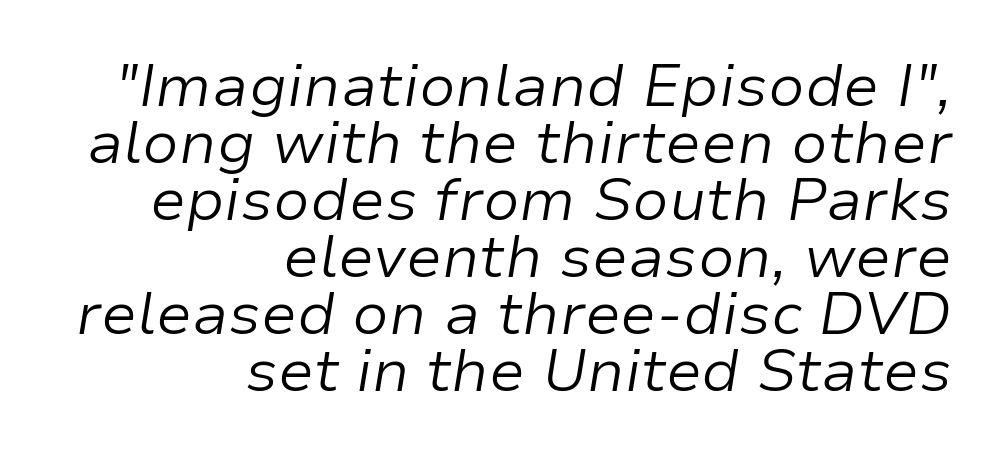
A student would call this right alignment; a typographer would say flush right, rag left. The passage shown is typed in a proportional face where columns would drift. Ink coverage per letter is moderate at most. Vertical spacing — tight. Nothing unusual about the tracking: characters are spaced as the font intends. Observe the lean: these are italic letterforms.
